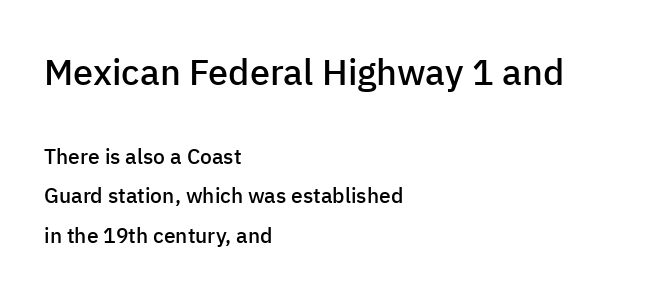
{"serif": "no", "italic": "no", "bold": "semi", "weight": "semibold", "width": "normal", "stroke_contrast": "low", "x_height": "medium", "monospaced": "no", "underline": "no", "align": "left", "line_spacing_ratio": 1.87, "letter_spacing": "normal", "letter_spacing_em": 0.0, "larger_block": "first", "size_ratio": 1.71, "glyph_px": 36}
